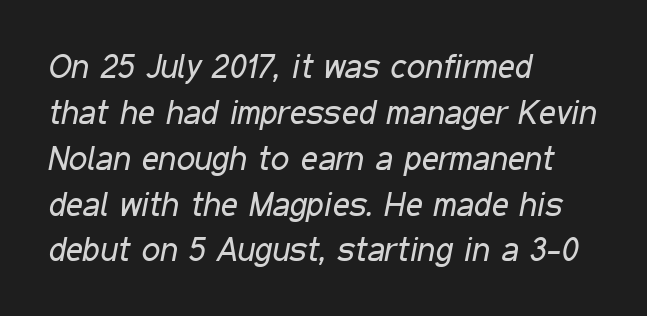
Q: Is the text bold? A: No.
Q: Is the text italic (slanted)? A: Yes, it leans right by about 11 degrees.
Q: Is the text underlined? A: No.
Q: How is the paragraph aligned? A: Left-aligned.
Q: Is the spacing between letters normal or unusually wide? A: Normal.
Q: Is the spacing between lines tight, normal or loose? A: Normal.
Q: Width (condensed, normal, or wide)? A: Condensed.
Q: Stroke contrast? A: Low.
Q: x-height? A: Medium.
Q: Monospaced? A: No.
